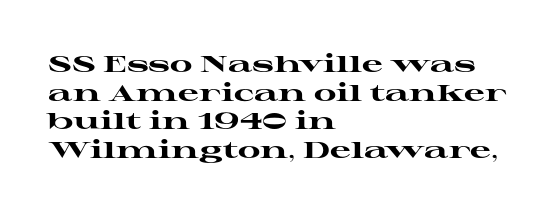
In CSS terms this would be text-align: left. On the weight axis this lands at bold, roughly 700. No word sits above an underline. Regarding leading, the lines here are spaced in the standard way. Quick note: not italic, upright. Glyph-to-glyph distance matches everyday printed text.
